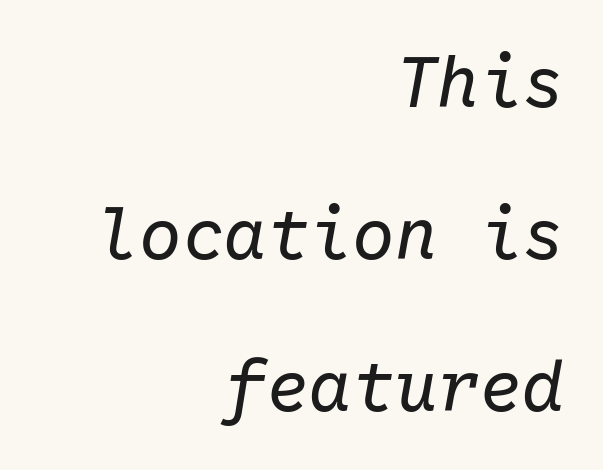
The image shows 71 px regular-weight type, italic (leaning right), monospaced; set right-aligned, loose line spacing (2.14x), normal letter spacing, not underlined; low stroke contrast and a medium x-height.
